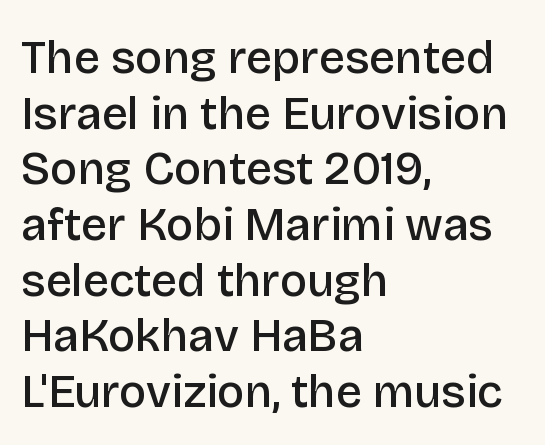
Does the copy run flush right? No — it runs flush left. What weight is shown? A semibold, between regular and bold. There is no visible air inserted between adjacent glyphs. Ascenders rise straight up at ninety degrees. Varying glyph widths throughout — classic text-font behaviour. Nope, no serifs anywhere on these letters.
